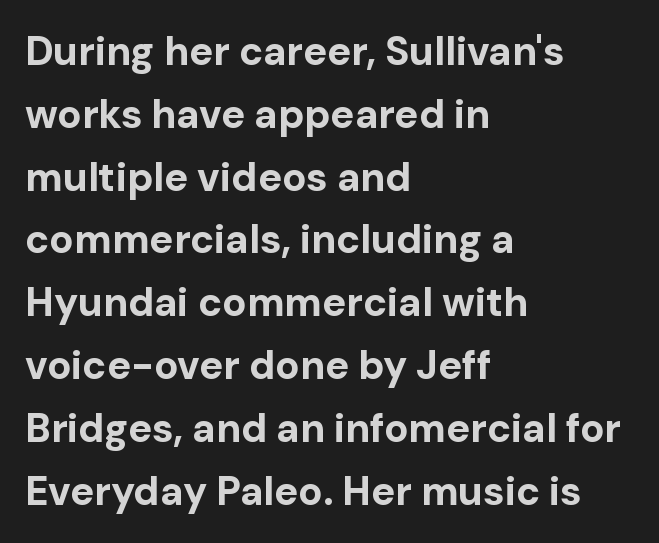
Q: Is the text bold? A: Yes.
Q: Is the text italic (slanted)? A: No, it is upright.
Q: Is the typeface a serif or a sans-serif typeface? A: Sans-serif.
Q: Is the text underlined? A: No.
Q: How is the paragraph aligned? A: Left-aligned.
Q: Is the spacing between letters normal or unusually wide? A: Normal.
Q: Is the spacing between lines tight, normal or loose? A: Normal.
Q: Width (condensed, normal, or wide)? A: Normal.
Q: Stroke contrast? A: Low.
Q: x-height? A: Medium.
Q: Monospaced? A: No.
